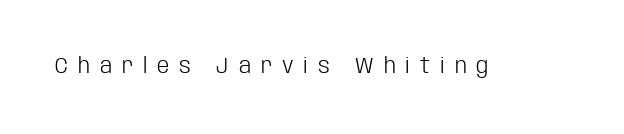
Each word looks stretched out because of the extra space between its letters. The letters stand upright; this is a roman face. Compared with a typical body face, this is equally light or lighter still. Glance below the letters and you will spot only blank space.
